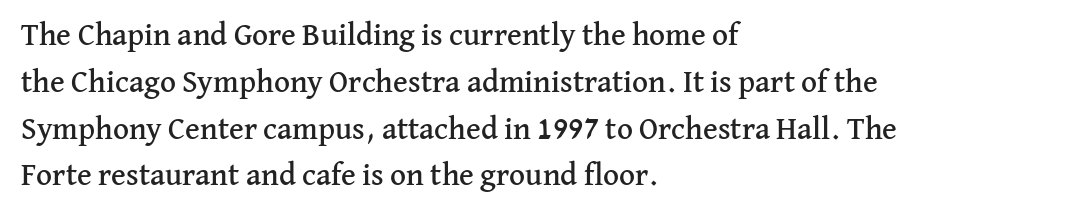
The image shows 31 px serif type, upright; set left-aligned, normal line spacing (1.51x), normal letter spacing, not underlined; medium stroke contrast and a medium x-height.
